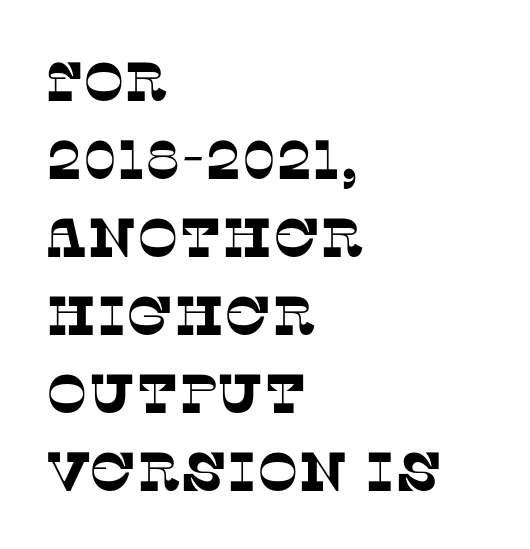
Check the space under the baseline: it is left empty. Each letter's strokes conclude with small projecting serifs. A typesetter would call this zero additional tracking. Students, observe: this is what conventionally led text looks like. You could not count columns in this text — the font is proportionally spaced.
